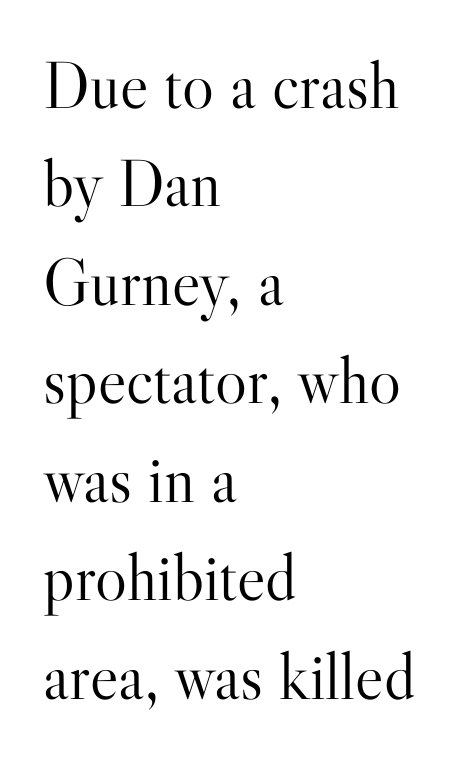
{"serif": "yes", "italic": "no", "bold": "no", "weight": "light", "width": "normal", "stroke_contrast": "high", "x_height": "small", "monospaced": "no", "underline": "no", "align": "left", "line_spacing": "normal", "line_spacing_ratio": 1.47, "letter_spacing": "normal", "letter_spacing_em": 0.0, "glyph_px": 67}
